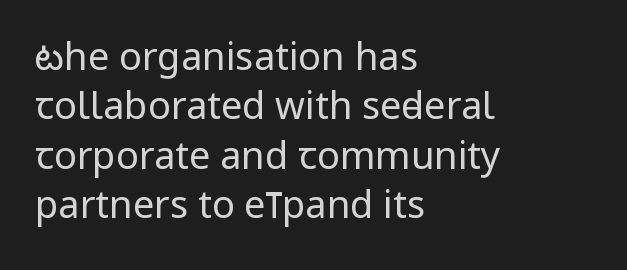
The rag falls on the right side of this text block. Leading: standard. Do the letters lean? They stand straight. The strokes carry an ordinary text weight at most.
